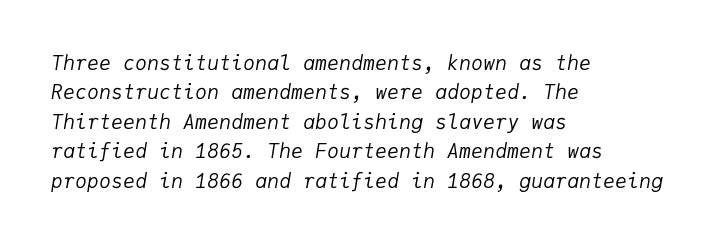
Letters have the restrained weight of plain body copy at most. Glyph-to-glyph distance matches everyday printed text. The glyphs look as if they've been sheared to an angle. Each line starts at the same left margin while the right side varies.
